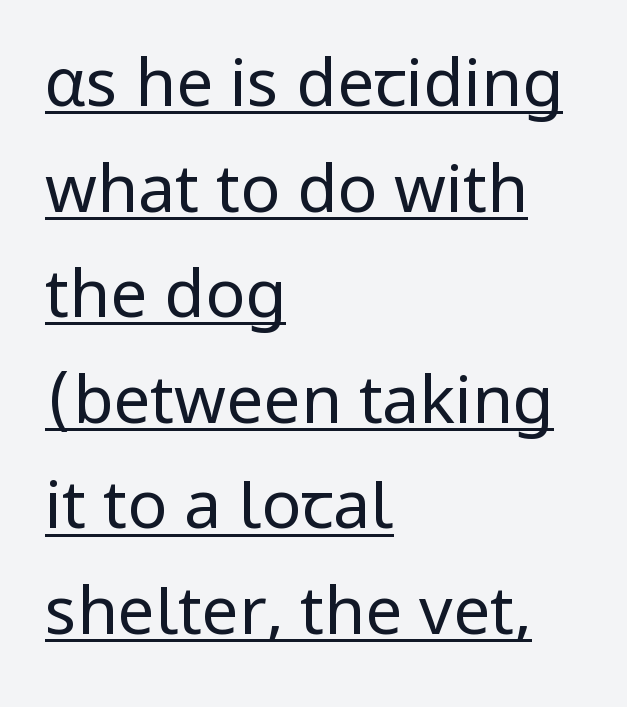
Q: Is the text bold? A: No.
Q: Is the text italic (slanted)? A: No, it is upright.
Q: Is the typeface a serif or a sans-serif typeface? A: Sans-serif.
Q: Is the text underlined? A: Yes.
Q: How is the paragraph aligned? A: Left-aligned.
Q: Is the spacing between letters normal or unusually wide? A: Normal.
Q: Is the spacing between lines tight, normal or loose? A: Normal.
Q: Width (condensed, normal, or wide)? A: Normal.
Q: Stroke contrast? A: Low.
Q: x-height? A: Medium.
Q: Monospaced? A: No.
